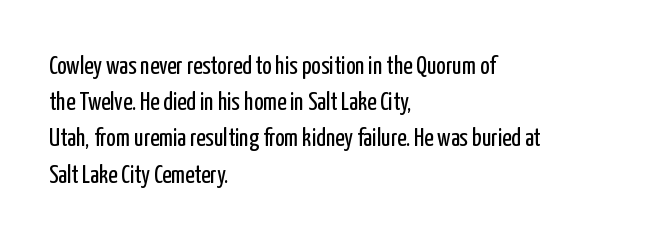
The image shows 25 px text type, upright; set left-aligned, normal line spacing (1.45x), normal letter spacing, not underlined.
